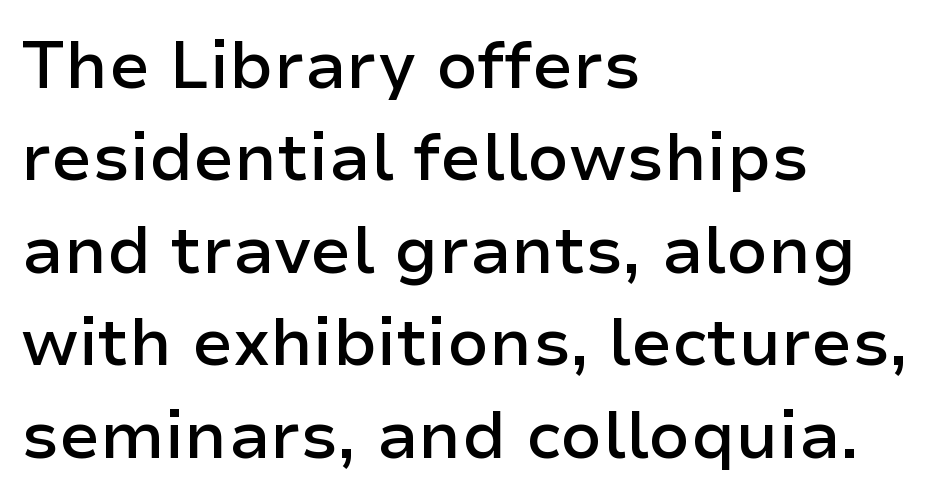
{"serif": "no", "italic": "no", "bold": "semi", "weight": "semibold", "width": "normal", "stroke_contrast": "low", "x_height": "medium", "monospaced": "no", "underline": "no", "align": "left", "line_spacing": "normal", "line_spacing_ratio": 1.4, "letter_spacing": "normal", "letter_spacing_em": 0.0, "glyph_px": 66}
